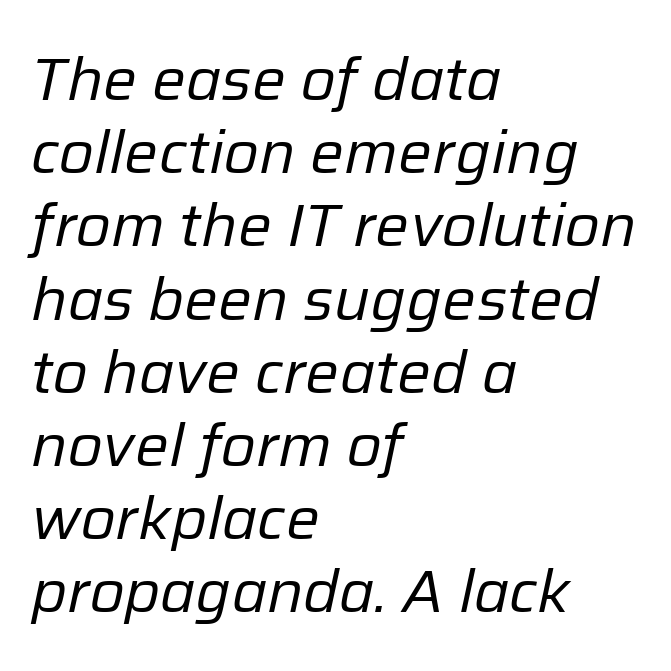
The image shows 60 px regular-weight type, italic (leaning right); set left-aligned, line spacing 1.22x, normal letter spacing, not underlined; low stroke contrast and a medium x-height.
